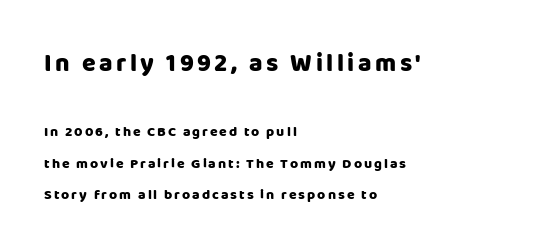
Q: Is the text bold? A: Yes.
Q: Is the text italic (slanted)? A: No, it is upright.
Q: Is the text underlined? A: No.
Q: How is the paragraph aligned? A: Left-aligned.
Q: Is the spacing between lines tight, normal or loose? A: Loose.
Q: Which block of text is set in a larger size, the first (top) or the second (bottom)? A: The first (top) one.
